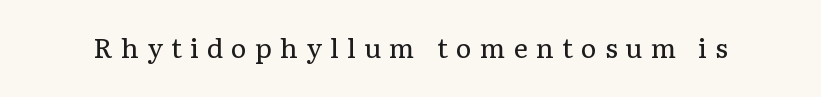
{"italic": "no", "bold": "no", "underline": "no", "letter_spacing": "wide", "letter_spacing_em": 0.3, "glyph_px": 27}
